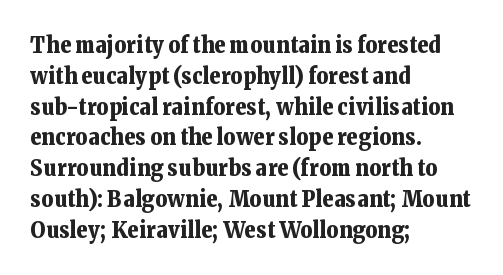
The image shows 23 px bold type, upright; set left-aligned, normal line spacing (1.34x), normal letter spacing, not underlined.
